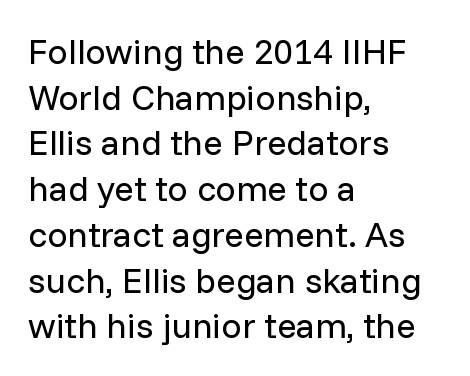
{"serif": "no", "italic": "no", "bold": "no", "weight": "regular", "width": "normal", "stroke_contrast": "low", "x_height": "medium", "monospaced": "no", "underline": "no", "align": "left", "line_spacing": "normal", "line_spacing_ratio": 1.27, "letter_spacing": "normal", "letter_spacing_em": 0.0, "glyph_px": 36}
